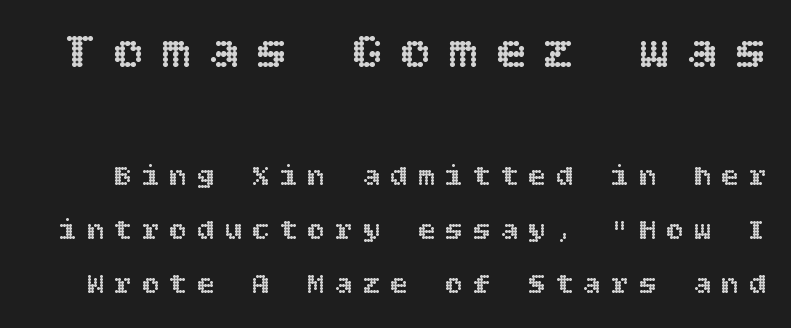
{"italic": "no", "width": "normal", "x_height": "large", "underline": "no", "line_spacing_ratio": 1.81, "letter_spacing": "wide", "letter_spacing_em": 0.32, "larger_block": "first", "size_ratio": 1.73, "glyph_px": 52}
